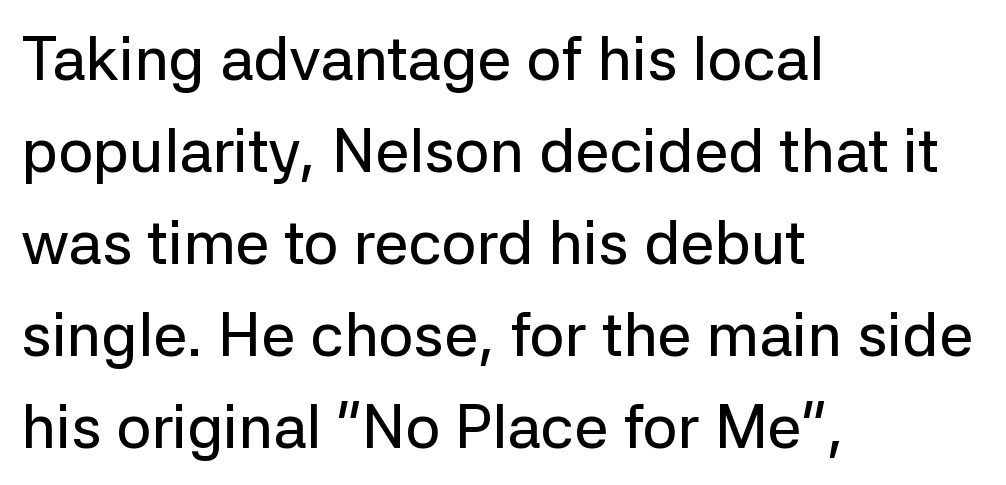
{"serif": "no", "italic": "no", "width": "normal", "stroke_contrast": "low", "x_height": "medium", "monospaced": "no", "underline": "no", "align": "left", "line_spacing": "normal", "line_spacing_ratio": 1.51, "letter_spacing": "normal", "letter_spacing_em": 0.0, "glyph_px": 61}
